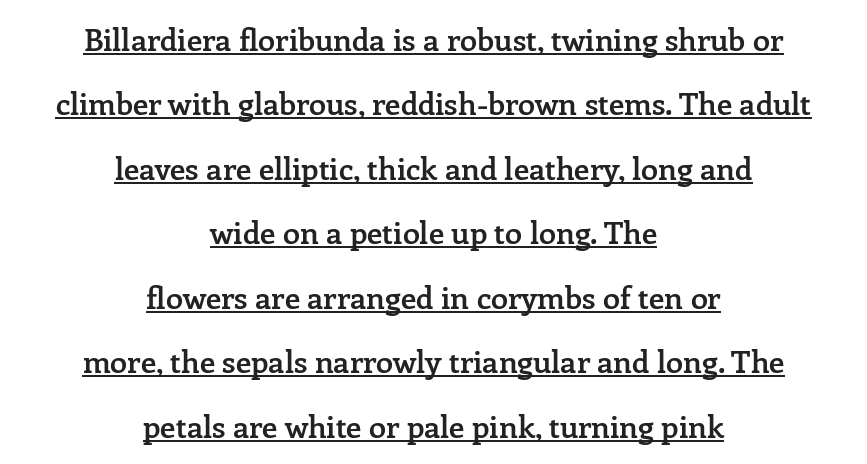
Q: Is the text bold? A: Semi-bold.
Q: Is the text italic (slanted)? A: No, it is upright.
Q: Is the typeface a serif or a sans-serif typeface? A: Serif.
Q: Is the text underlined? A: Yes.
Q: How is the paragraph aligned? A: Centered.
Q: Is the spacing between letters normal or unusually wide? A: Normal.
Q: Is the spacing between lines tight, normal or loose? A: Loose.
Q: Width (condensed, normal, or wide)? A: Normal.
Q: Stroke contrast? A: Low.
Q: x-height? A: Medium.
Q: Monospaced? A: No.
